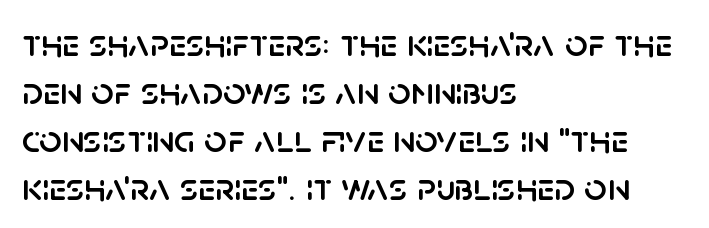
Posture: upright roman. These lines stack with their left ends in a neat column. Bare-footed words on every line. The type family on display is of the sans-serif kind. The passage shown is typed in a proportional face where columns would drift.
